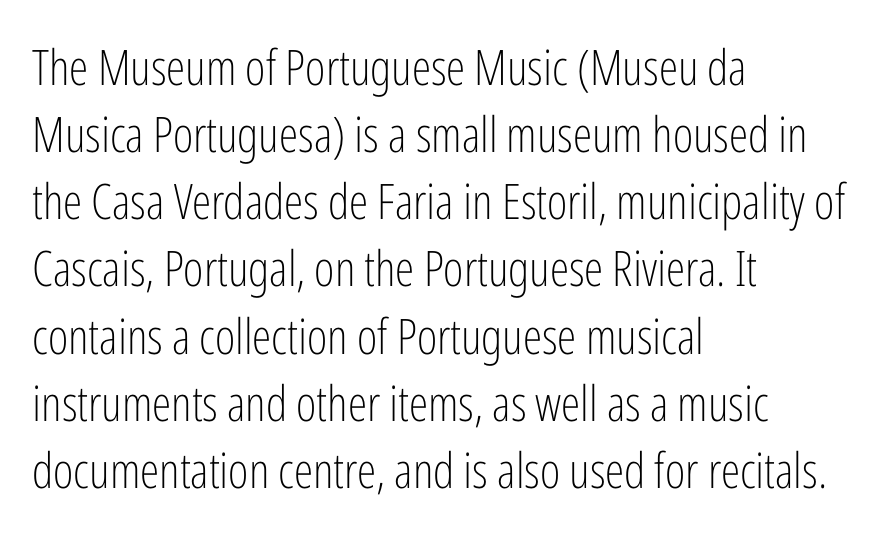
Line spacing here is normal. Look at the tracking — it's just the regular setting, nothing added. Here the designer chose a conventional face with non-uniform glyph widths. Font category for this specimen: sans-serif. Which margin do the lines hug? The left one — the right edge is uneven. These lines were composed using upright roman letters.
